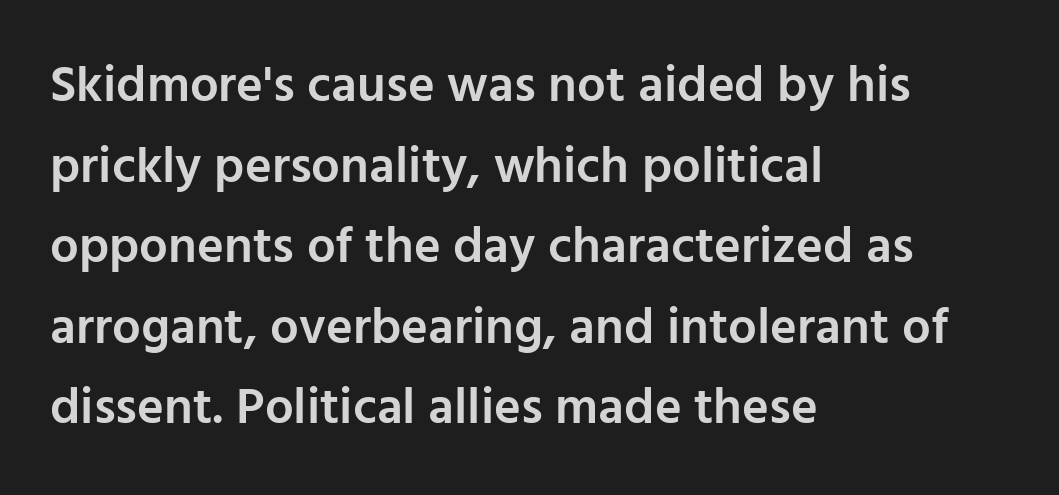
The image shows 51 px semibold sans-serif type, upright; set left-aligned, normal line spacing (1.58x), normal letter spacing, not underlined; low stroke contrast and a medium x-height.
